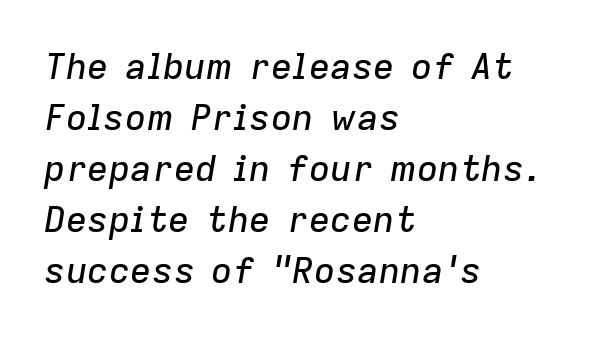
The lettering tilts uniformly, giving the passage an italic look. Is this a fixed-width face? No — the glyphs have proportional, varying widths. Where is the straight margin? On the left. The tracking reads as untouched default to a designer's eye. Lines of text with bare space underneath. Honestly, the row spacing looks completely unremarkable.
